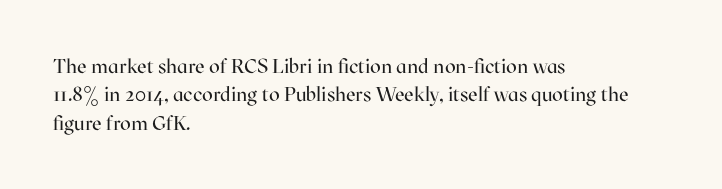
The image shows 20 px text type, upright; set left-aligned, normal line spacing (1.42x), normal letter spacing, not underlined.
